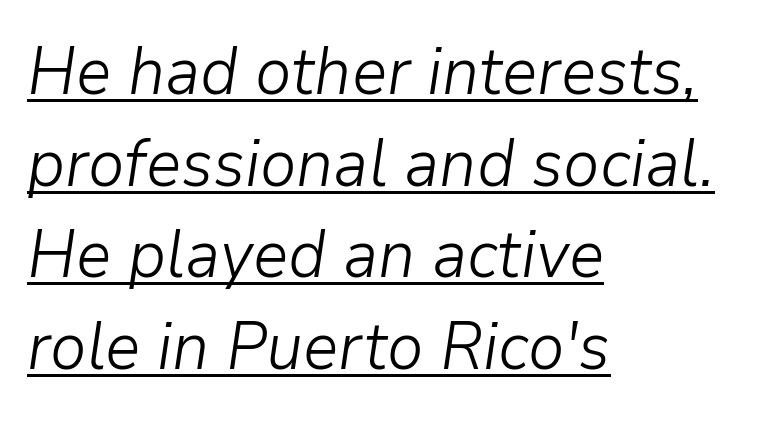
The image shows 66 px light type, italic (leaning right); set left-aligned, normal line spacing (1.39x), normal letter spacing, underlined; low stroke contrast and a medium x-height.
